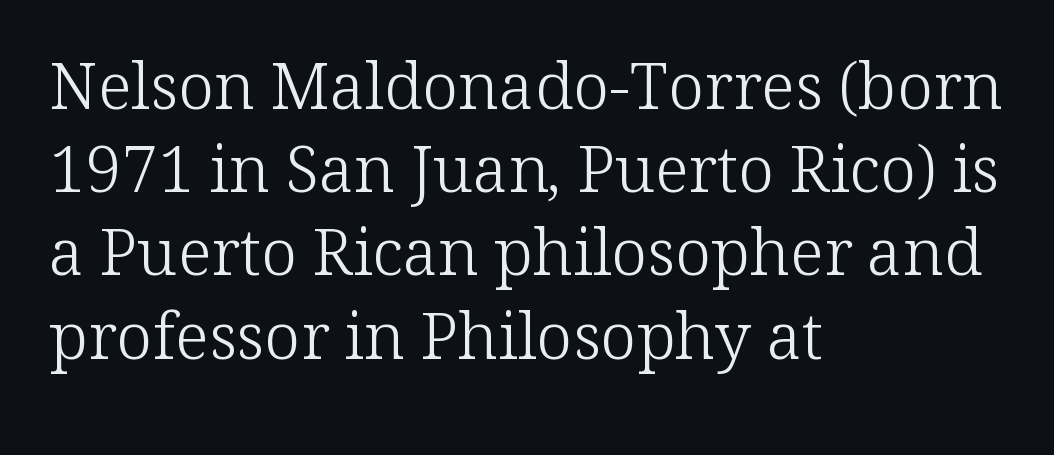
{"serif": "yes", "italic": "no", "bold": "no", "weight": "light", "width": "normal", "stroke_contrast": "low", "x_height": "medium", "monospaced": "no", "underline": "no", "align": "left", "line_spacing": "normal", "line_spacing_ratio": 1.28, "letter_spacing": "normal", "letter_spacing_em": 0.0, "glyph_px": 65}
